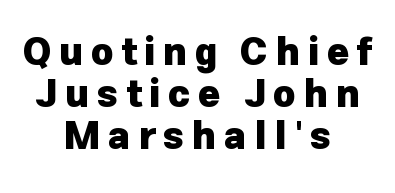
The image shows 38 px heavy sans-serif type, upright; set centered, tight line spacing (1.11x), unusually wide letter spacing (+0.2 em), not underlined; low stroke contrast and a medium x-height.
